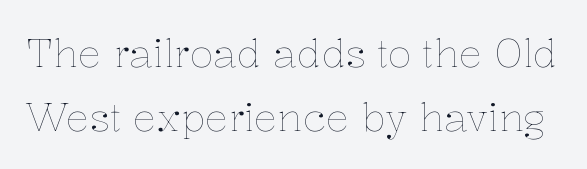
{"italic": "no", "bold": "no", "weight": "thin", "width": "normal", "stroke_contrast": "low", "x_height": "medium", "monospaced": "no", "underline": "no", "line_spacing": "normal", "line_spacing_ratio": 1.63, "letter_spacing": "normal", "letter_spacing_em": 0.0, "glyph_px": 39}
